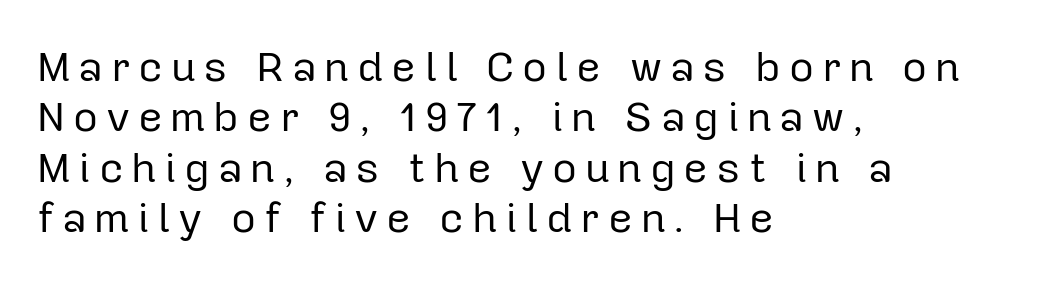
The image shows 43 px regular-weight sans-serif type, upright; set left-aligned, line spacing 1.17x, not underlined; low stroke contrast and a medium x-height.
